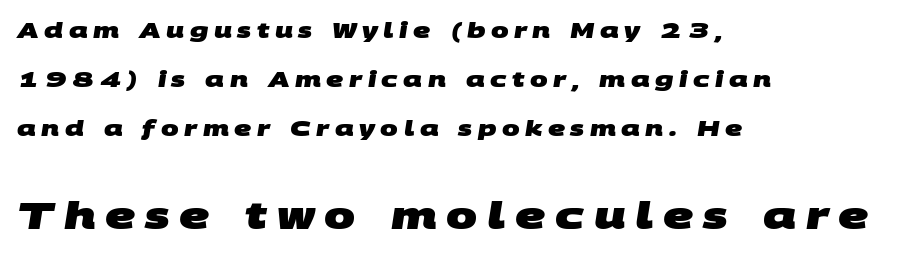
{"serif": "no", "bold": "yes", "weight": "heavy", "width": "wide", "stroke_contrast": "medium", "x_height": "large", "monospaced": "no", "underline": "no", "align": "left", "line_spacing": "loose", "line_spacing_ratio": 2.33, "letter_spacing": "wide", "letter_spacing_em": 0.26, "larger_block": "second", "size_ratio": 1.76, "glyph_px": 37}
